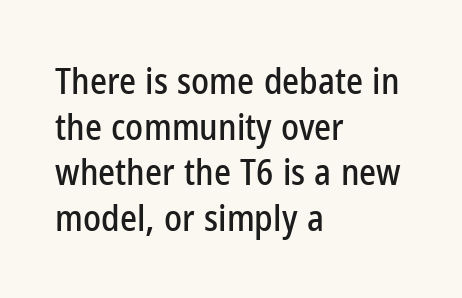
Q: Is the text italic (slanted)? A: No, it is upright.
Q: Is the typeface a serif or a sans-serif typeface? A: Sans-serif.
Q: Is the text underlined? A: No.
Q: How is the paragraph aligned? A: Left-aligned.
Q: Is the spacing between letters normal or unusually wide? A: Normal.
Q: Is the spacing between lines tight, normal or loose? A: Normal.
Q: Width (condensed, normal, or wide)? A: Condensed.
Q: Stroke contrast? A: Low.
Q: x-height? A: Medium.
Q: Monospaced? A: No.
